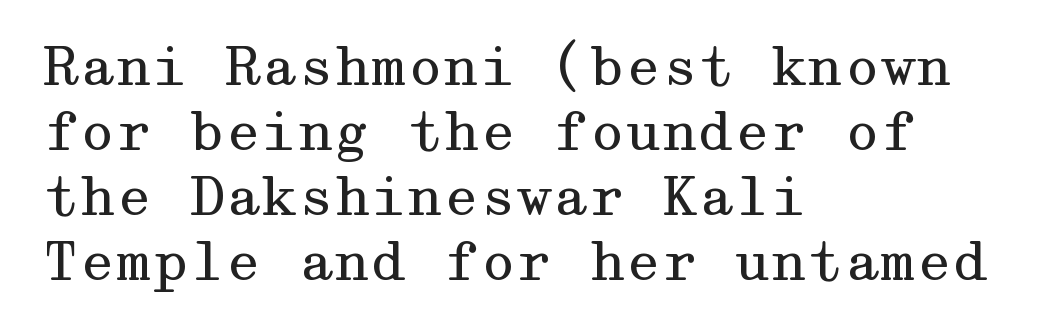
Q: Is the text bold? A: No.
Q: Is the text italic (slanted)? A: No, it is upright.
Q: Is the typeface a serif or a sans-serif typeface? A: Serif.
Q: Is the text underlined? A: No.
Q: How is the paragraph aligned? A: Left-aligned.
Q: Is the spacing between letters normal or unusually wide? A: Normal.
Q: Is the spacing between lines tight, normal or loose? A: Normal.
Q: Width (condensed, normal, or wide)? A: Wide.
Q: Stroke contrast? A: Medium.
Q: x-height? A: Medium.
